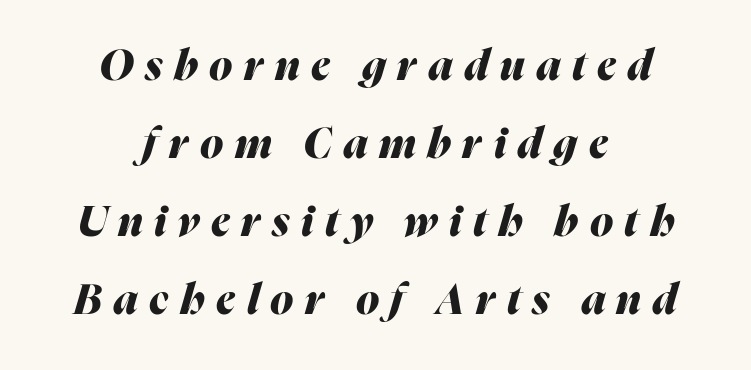
The image shows 42 px heavy type, italic (leaning right); set centered, line spacing 1.86x, unusually wide letter spacing (+0.27 em), not underlined; medium stroke contrast and a medium x-height.
